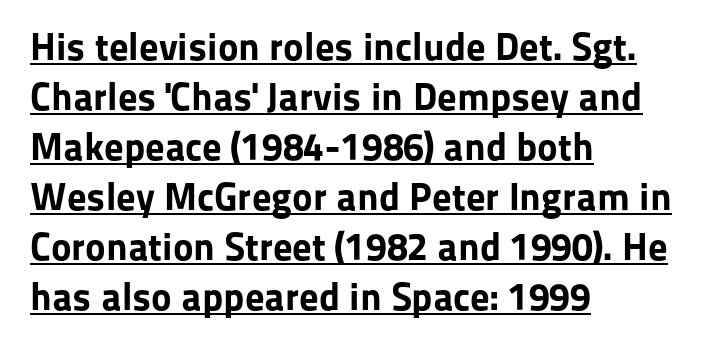
The horizontal fit of the characters is conventional and even. Is this a fixed-width face? No — the glyphs have proportional, varying widths. This is the regular roman posture of the typeface. A rule runs beneath these lines of type.
